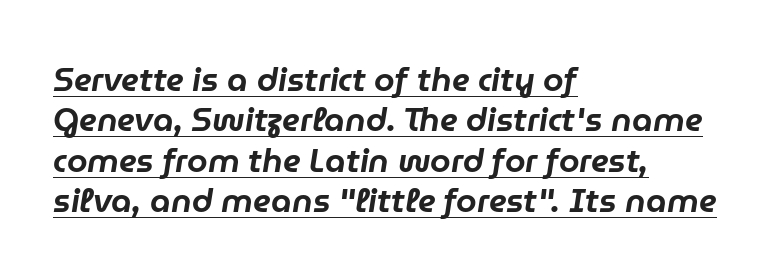
{"italic": "yes", "lean": "right", "slant_degrees": 9, "width": "normal", "stroke_contrast": "low", "x_height": "medium", "monospaced": "no", "underline": "yes", "align": "left", "line_spacing_ratio": 1.22, "letter_spacing": "normal", "letter_spacing_em": 0.0, "glyph_px": 33}
